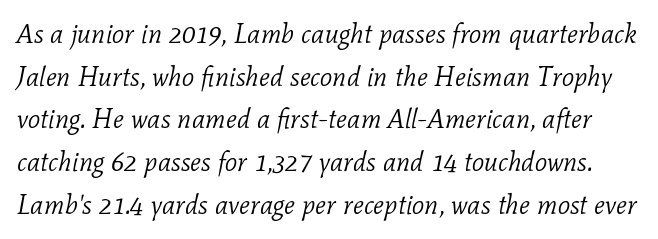
This sample uses an oblique cut, with every glyph tilted off the vertical. These lines keep a tight, regular rhythm from letter to letter. The passage shown is not underscored anywhere. Quick note: interline space is typical. The typeface has the unassuming heft of standard copy or less.
